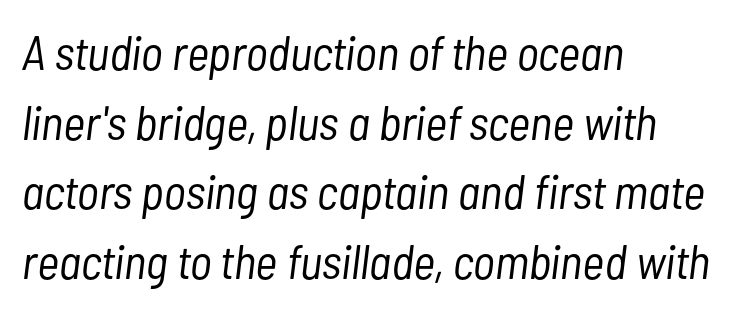
Q: Is the text bold? A: No.
Q: Is the text italic (slanted)? A: Yes, it leans right by about 7 degrees.
Q: Is the text underlined? A: No.
Q: How is the paragraph aligned? A: Left-aligned.
Q: Is the spacing between letters normal or unusually wide? A: Normal.
Q: Is the spacing between lines tight, normal or loose? A: Normal.
Q: Width (condensed, normal, or wide)? A: Condensed.
Q: Stroke contrast? A: Low.
Q: x-height? A: Medium.
Q: Monospaced? A: No.
